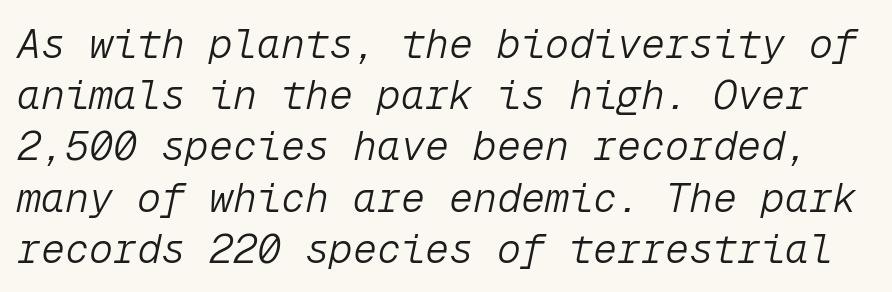
The image shows 40 px light type, italic (leaning right), monospaced; set normal line spacing (1.28x), normal letter spacing, not underlined; low stroke contrast and a medium x-height.
